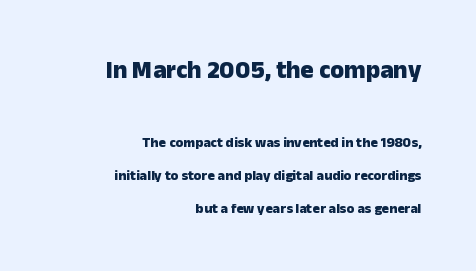
{"italic": "no", "bold": "yes", "underline": "no", "align": "right", "line_spacing": "loose", "line_spacing_ratio": 2.35, "letter_spacing": "normal", "letter_spacing_em": 0.0, "larger_block": "first", "size_ratio": 1.79, "glyph_px": 25}
